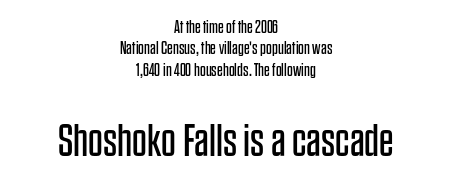
{"serif": "no", "italic": "no", "bold": "no", "weight": "regular", "width": "condensed", "stroke_contrast": "low", "x_height": "large", "monospaced": "no", "underline": "no", "align": "center", "line_spacing_ratio": 1.19, "letter_spacing": "normal", "letter_spacing_em": 0.0, "larger_block": "second", "size_ratio": 2.56, "glyph_px": 46}
